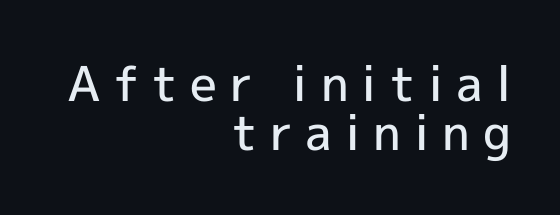
The type sits square on the baseline with zero lean. Is the block centered? No — it sits flush against the right margin. Loose tracking; the words dissolve into strings of separated letters. Beneath every word, the page is bare. Each glyph is drawn with semibold strokes, heavier than normal yet not fully bold.
